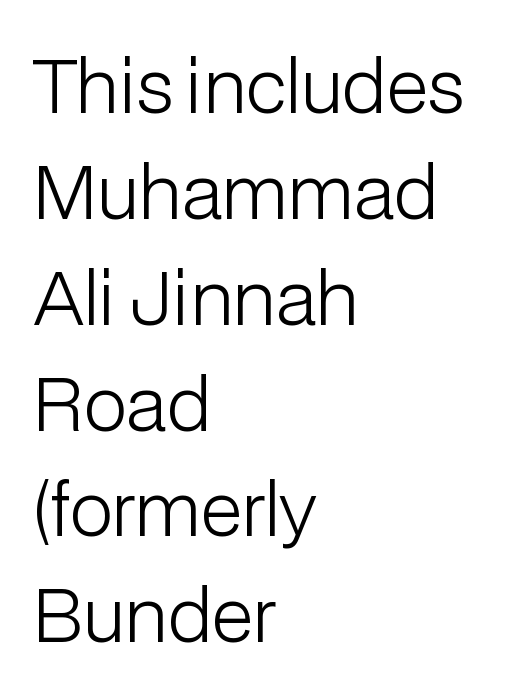
Stems and bowls with no extra thickness — not bold. Caption: multi-line text, flush left, ragged right. To sum up the face: it is a sans, with no serifs. The letters sit at their default tracking, neither squeezed nor spread. One glance says typical: line gaps are just what's usual. Underline: absent.
